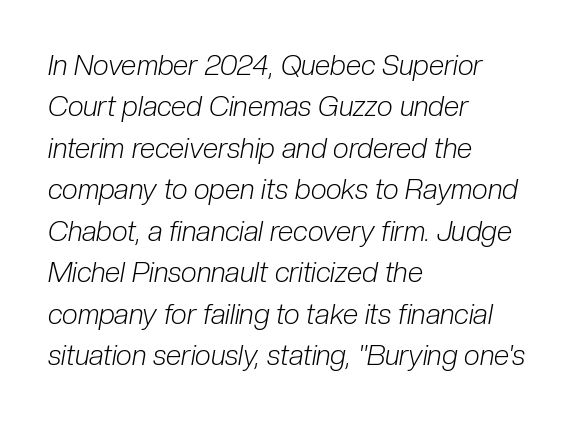
The image shows 28 px light, condensed type, italic (leaning right); set left-aligned, normal line spacing (1.48x), normal letter spacing, not underlined; low stroke contrast and a medium x-height.
